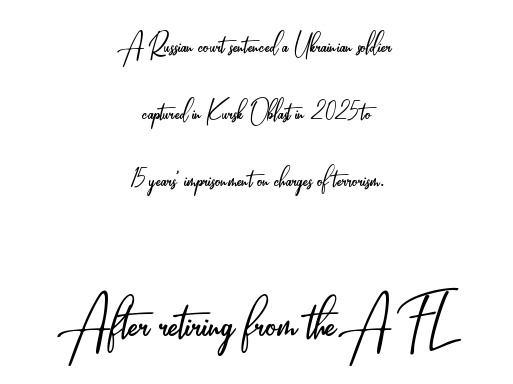
The image shows 72 px light, condensed sans-serif type; set centered, line spacing 1.86x, normal letter spacing, not underlined; the second (bottom) block is 2.0x larger; low stroke contrast and a small x-height.
